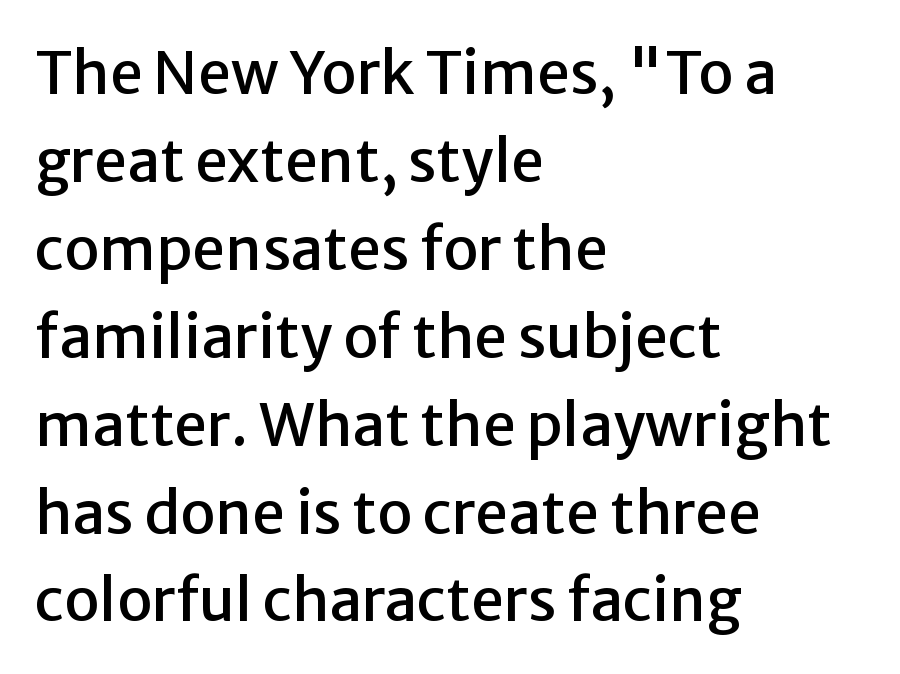
The image shows 59 px sans-serif type, upright; set left-aligned, normal line spacing (1.49x), normal letter spacing, not underlined; low stroke contrast and a medium x-height.
